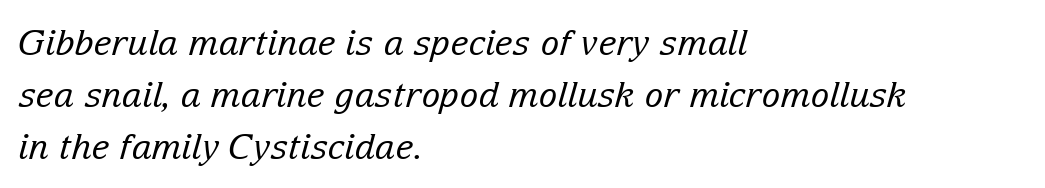
Q: Is the text bold? A: No.
Q: Is the text italic (slanted)? A: Yes, it leans right by about 15 degrees.
Q: Is the typeface a serif or a sans-serif typeface? A: Serif.
Q: Is the text underlined? A: No.
Q: How is the paragraph aligned? A: Left-aligned.
Q: Is the spacing between letters normal or unusually wide? A: Normal.
Q: Is the spacing between lines tight, normal or loose? A: Normal.
Q: Width (condensed, normal, or wide)? A: Normal.
Q: Stroke contrast? A: Low.
Q: x-height? A: Medium.
Q: Monospaced? A: No.
